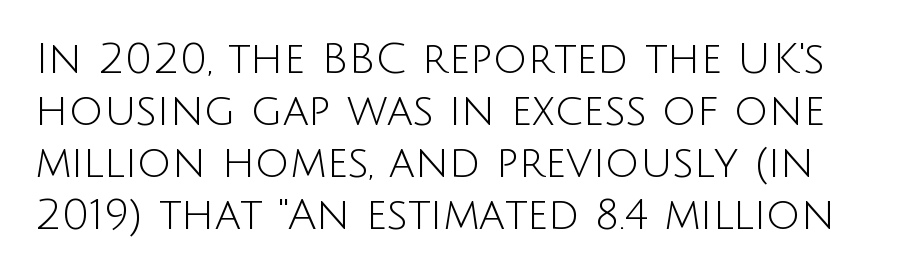
{"serif": "no", "italic": "no", "bold": "no", "weight": "light", "width": "normal", "stroke_contrast": "low", "x_height": "large", "monospaced": "no", "underline": "no", "line_spacing_ratio": 1.21, "letter_spacing": "normal", "letter_spacing_em": 0.0, "glyph_px": 43}
